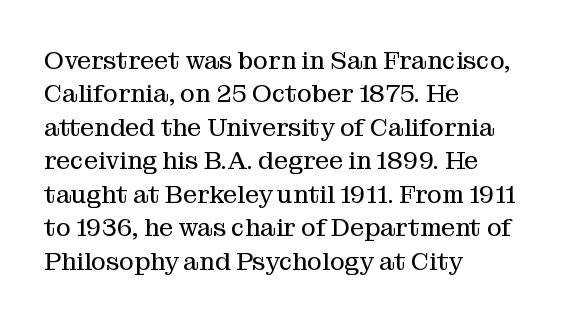
The image shows 25 px text type, upright; set left-aligned, normal line spacing (1.34x), normal letter spacing, not underlined.
